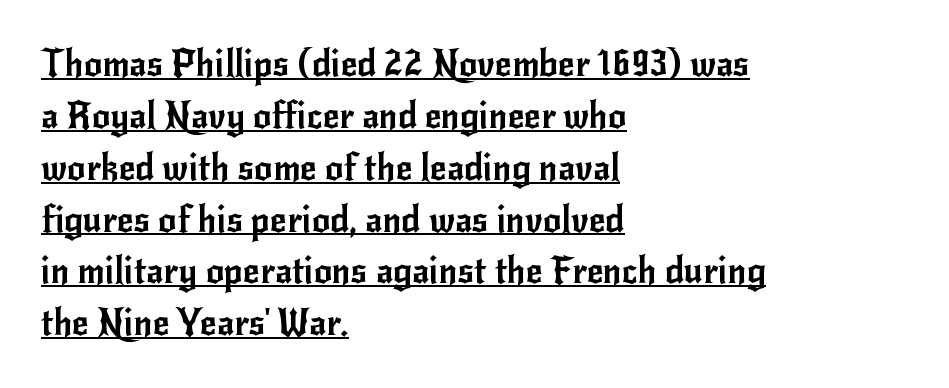
{"serif": "no", "italic": "no", "width": "normal", "stroke_contrast": "low", "x_height": "small", "monospaced": "no", "underline": "yes", "align": "left", "line_spacing": "normal", "line_spacing_ratio": 1.44, "letter_spacing": "normal", "letter_spacing_em": 0.0, "glyph_px": 36}
